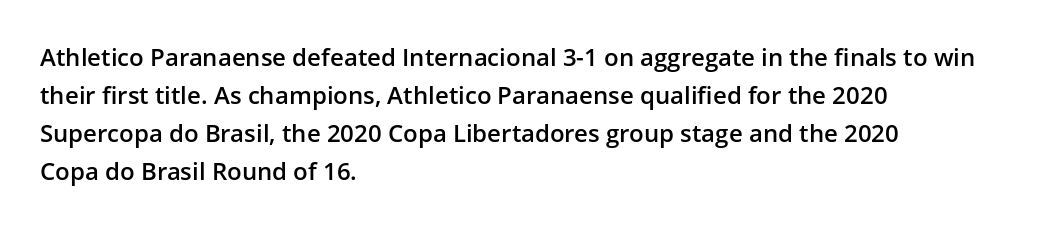
The image shows 24 px text type, upright; set left-aligned, normal line spacing (1.59x), normal letter spacing, not underlined.
